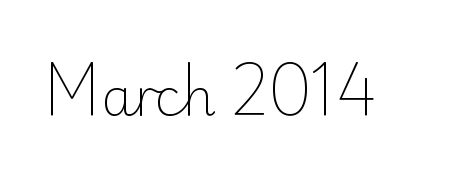
A roman cut, with each character standing at attention. The line texture is even and compact thanks to regular tracking. Are there feet on the stems? There aren't — it's a sans. This sample has the flowing, uneven cadence of proportional lettering.
